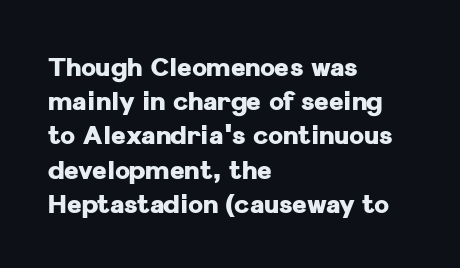
{"italic": "no", "bold": "yes", "underline": "no", "align": "left", "line_spacing": "normal", "line_spacing_ratio": 1.37, "letter_spacing": "normal", "letter_spacing_em": 0.0, "glyph_px": 25}
